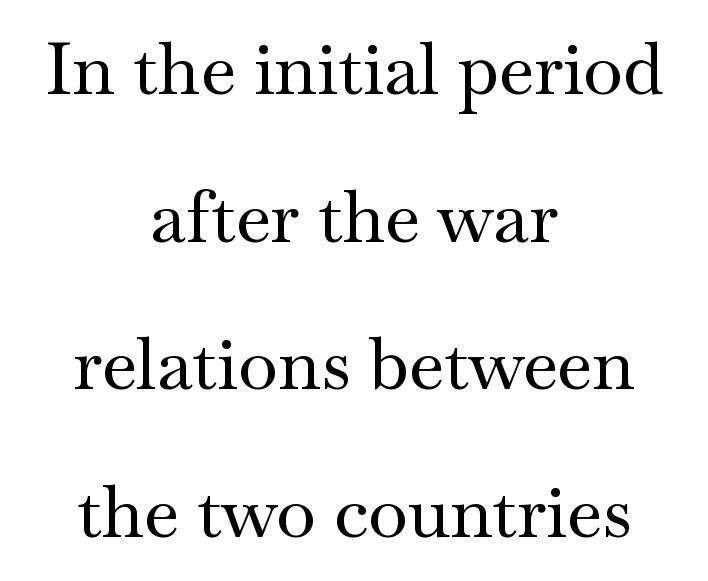
The image shows 72 px wide serif type, upright; set centered, loose line spacing (2.05x), normal letter spacing, not underlined; medium stroke contrast and a small x-height.
